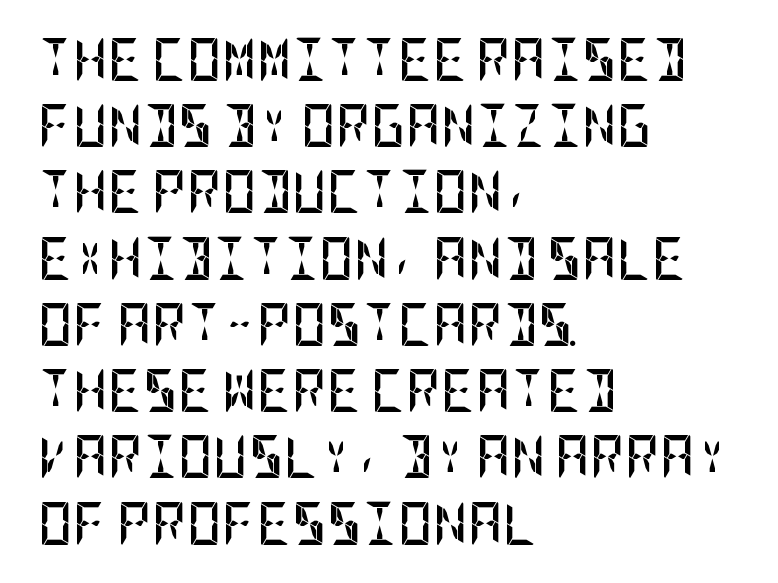
Q: Is the text bold? A: Yes.
Q: Is the text italic (slanted)? A: No, it is upright.
Q: Is the typeface a serif or a sans-serif typeface? A: Sans-serif.
Q: Is the text underlined? A: No.
Q: How is the paragraph aligned? A: Left-aligned.
Q: Is the spacing between letters normal or unusually wide? A: Normal.
Q: Is the spacing between lines tight, normal or loose? A: Normal.
Q: Width (condensed, normal, or wide)? A: Condensed.
Q: Stroke contrast? A: Low.
Q: x-height? A: Large.
